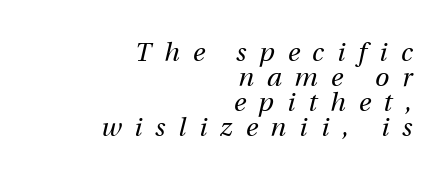
{"italic": "yes", "lean": "right", "slant_degrees": 12, "bold": "no", "underline": "no", "align": "right", "line_spacing": "tight", "line_spacing_ratio": 0.96, "letter_spacing": "wide", "letter_spacing_em": 0.5, "glyph_px": 26}
